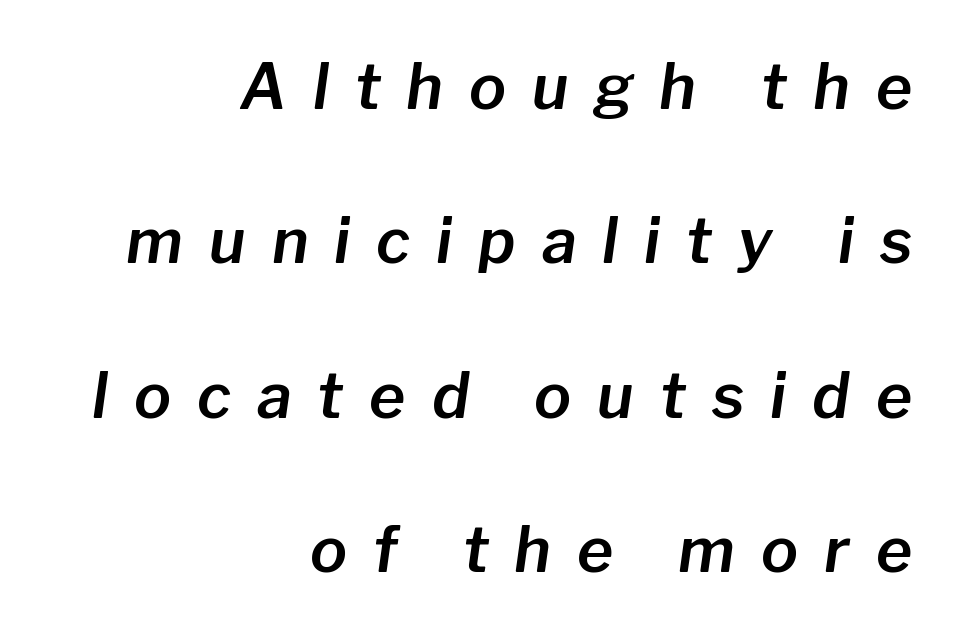
The image shows 62 px text type, italic (leaning right); set right-aligned, loose line spacing (2.49x), unusually wide letter spacing (+0.42 em), not underlined; low stroke contrast and a medium x-height.
